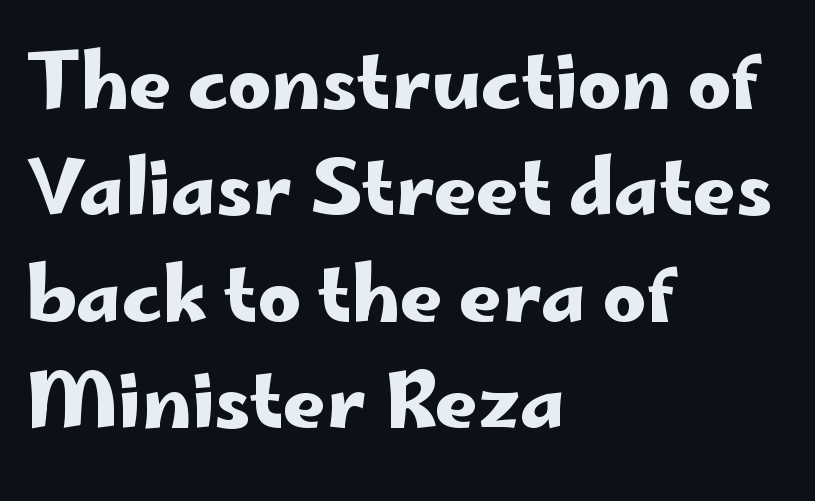
The face used here is proportionally spaced, like ordinary book or web type. Quick note: not italic, upright. What stands out about the letter spacing? Nothing — it is the standard amount. To sum up the face: it is a sans, with no serifs.
